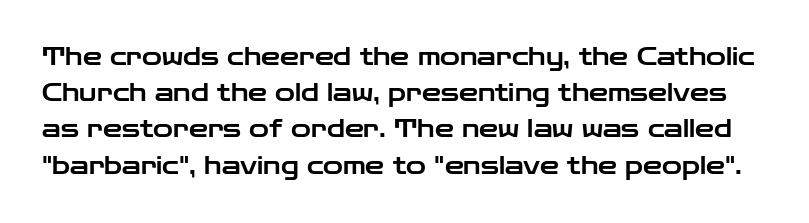
The image shows 24 px text type, upright; set normal line spacing (1.51x), normal letter spacing, not underlined.
